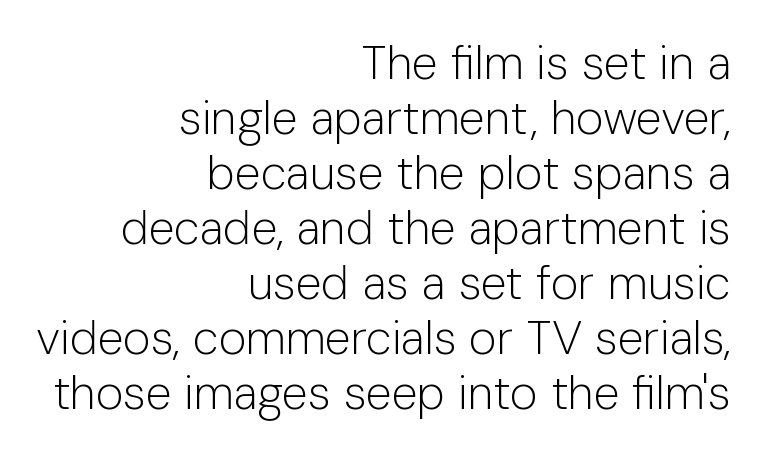
{"serif": "no", "italic": "no", "bold": "no", "weight": "light", "width": "normal", "stroke_contrast": "low", "x_height": "medium", "monospaced": "no", "underline": "no", "align": "right", "line_spacing_ratio": 1.17, "letter_spacing": "normal", "letter_spacing_em": 0.0, "glyph_px": 47}
